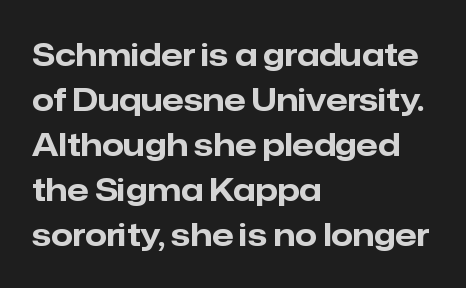
Q: Is the text bold? A: Yes.
Q: Is the text italic (slanted)? A: No, it is upright.
Q: Is the typeface a serif or a sans-serif typeface? A: Sans-serif.
Q: Is the text underlined? A: No.
Q: How is the paragraph aligned? A: Left-aligned.
Q: Is the spacing between letters normal or unusually wide? A: Normal.
Q: Is the spacing between lines tight, normal or loose? A: Normal.
Q: Width (condensed, normal, or wide)? A: Normal.
Q: Stroke contrast? A: Low.
Q: x-height? A: Medium.
Q: Monospaced? A: No.
